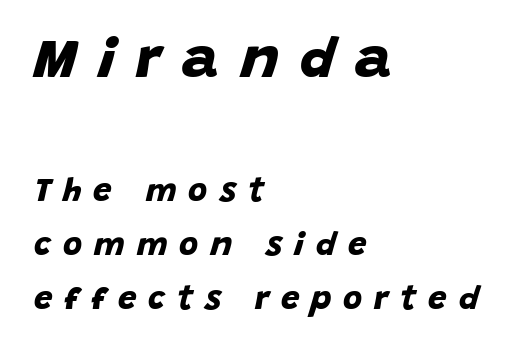
The typesetter chose a ragged-right arrangement here. Look at the glyph heights: the upper group is clearly the bigger setting. Is this a fixed-width face? No — the glyphs have proportional, varying widths. Descenders are the only things crossing below the line. Display-style spreading of the glyphs; the letterfit is very open. Weight: bold.
